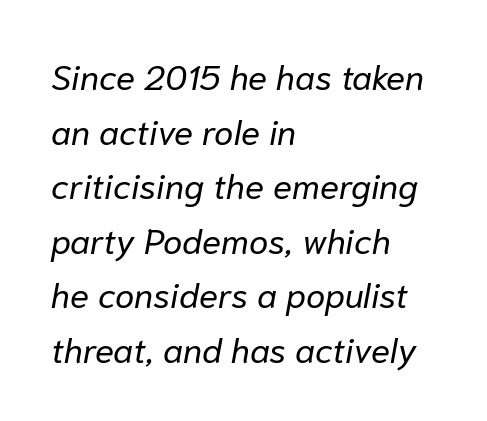
The image shows 35 px regular-weight type, italic (leaning right); set left-aligned, normal line spacing (1.56x), normal letter spacing, not underlined; low stroke contrast and a medium x-height.
